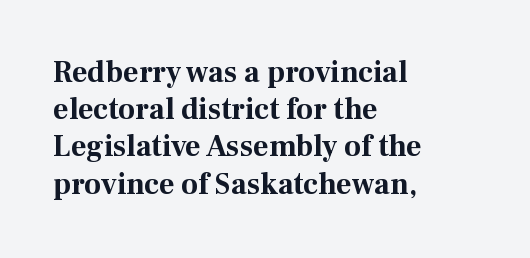
Line starts are locked; line ends wander. Letterform terminals end in serifs throughout the passage. Observe the ordinary spacing: letters are neighbours, not strangers. The rendering uses natural spacing where letterforms have individual widths. The passage shown is not underscored anywhere. In terms of weight, the rendering is a true, heavy bold.
